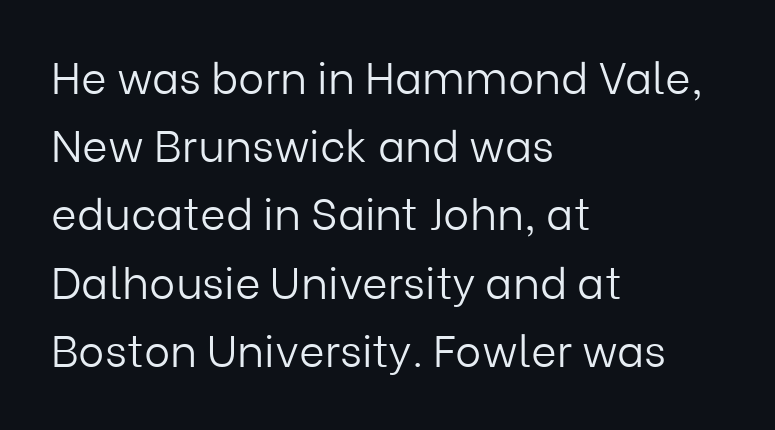
Q: Is the text bold? A: No.
Q: Is the text italic (slanted)? A: No, it is upright.
Q: Is the typeface a serif or a sans-serif typeface? A: Sans-serif.
Q: Is the text underlined? A: No.
Q: How is the paragraph aligned? A: Left-aligned.
Q: Is the spacing between letters normal or unusually wide? A: Normal.
Q: Is the spacing between lines tight, normal or loose? A: Normal.
Q: Width (condensed, normal, or wide)? A: Normal.
Q: Stroke contrast? A: Low.
Q: x-height? A: Medium.
Q: Monospaced? A: No.
